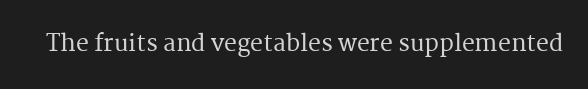
Each word holds together tightly as a unit, with standard inter-letter gaps. Posture: upright roman. The specimen omits any rule beneath the text block's lines.
